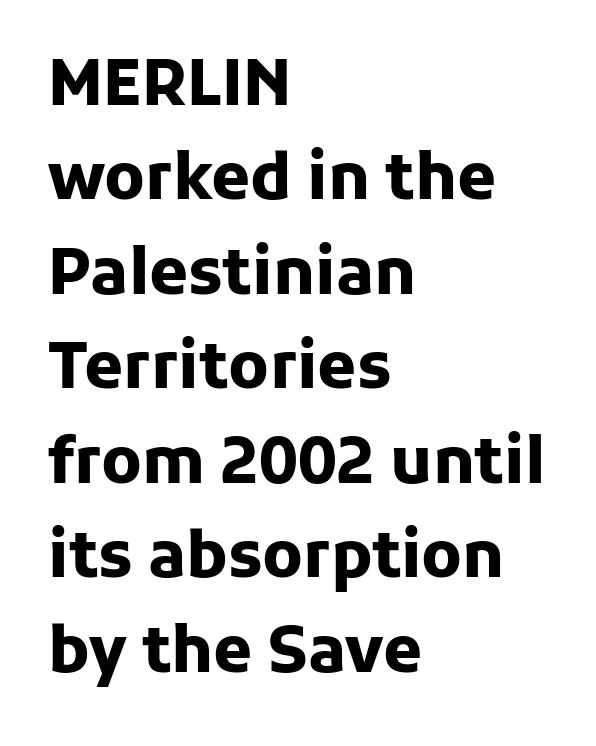
{"serif": "no", "italic": "no", "bold": "yes", "weight": "heavy", "width": "normal", "stroke_contrast": "low", "x_height": "medium", "monospaced": "no", "underline": "no", "align": "left", "line_spacing": "normal", "line_spacing_ratio": 1.5, "letter_spacing": "normal", "letter_spacing_em": 0.0, "glyph_px": 63}
